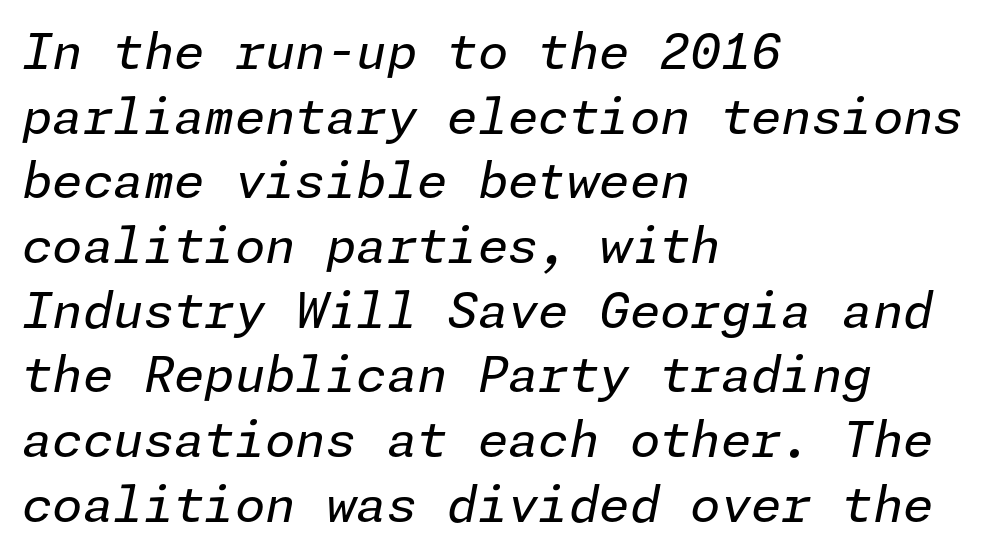
Q: Is the text bold? A: No.
Q: Is the text italic (slanted)? A: Yes, it leans right by about 11 degrees.
Q: Is the text underlined? A: No.
Q: How is the paragraph aligned? A: Left-aligned.
Q: Is the spacing between letters normal or unusually wide? A: Normal.
Q: Is the spacing between lines tight, normal or loose? A: Normal.
Q: Width (condensed, normal, or wide)? A: Normal.
Q: Stroke contrast? A: Low.
Q: x-height? A: Medium.
